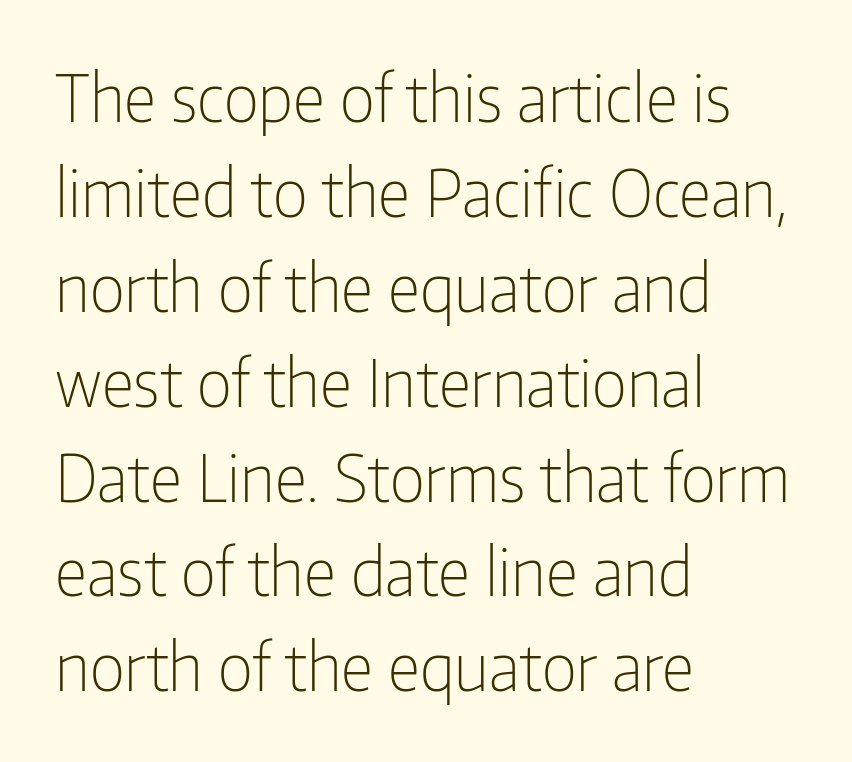
The image shows 65 px light, condensed sans-serif type, upright; set left-aligned, normal line spacing (1.46x), normal letter spacing, not underlined; low stroke contrast and a medium x-height.
